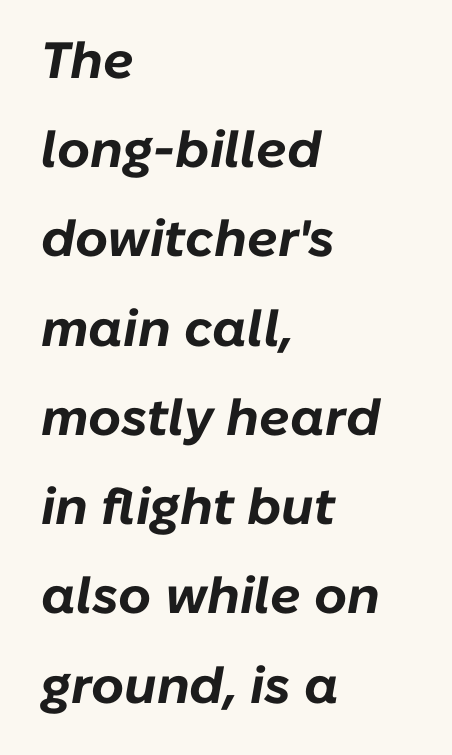
{"italic": "yes", "lean": "right", "slant_degrees": 10, "bold": "yes", "weight": "bold", "width": "normal", "stroke_contrast": "low", "x_height": "medium", "monospaced": "no", "underline": "no", "align": "left", "line_spacing_ratio": 1.75, "letter_spacing": "normal", "letter_spacing_em": 0.0, "glyph_px": 51}
